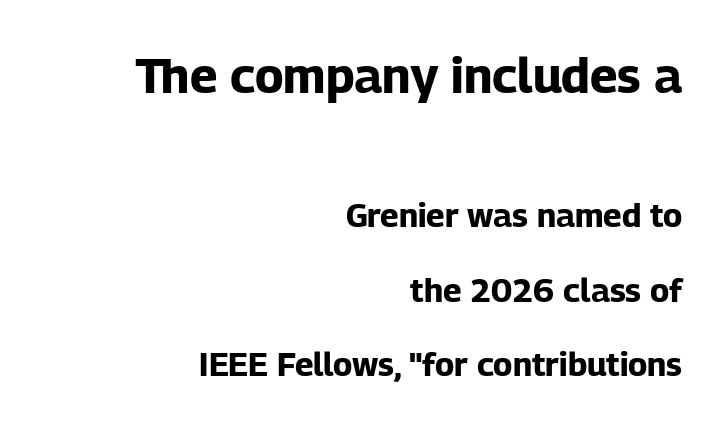
{"serif": "no", "italic": "no", "bold": "yes", "weight": "bold", "width": "normal", "stroke_contrast": "low", "x_height": "medium", "monospaced": "no", "underline": "no", "align": "right", "line_spacing": "loose", "line_spacing_ratio": 2.26, "letter_spacing": "normal", "letter_spacing_em": 0.0, "larger_block": "first", "size_ratio": 1.48, "glyph_px": 49}
